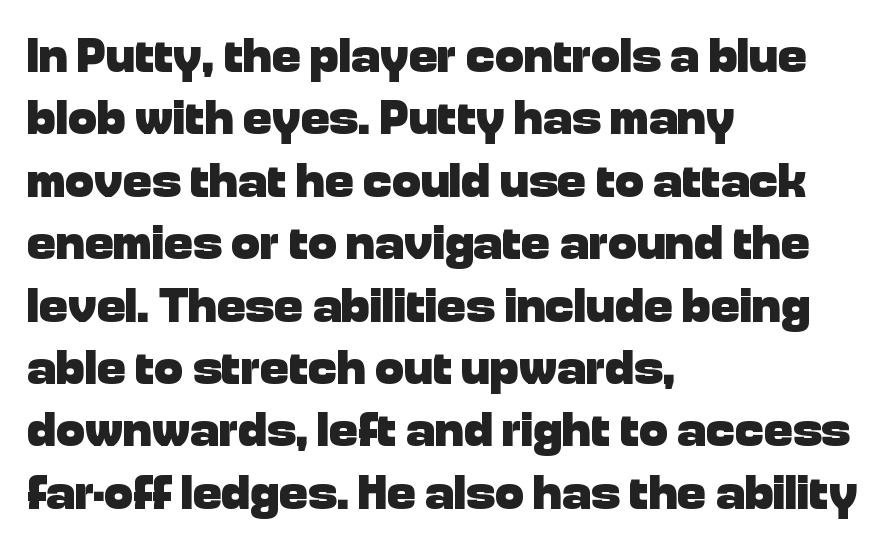
{"serif": "no", "italic": "no", "bold": "yes", "weight": "heavy", "width": "normal", "stroke_contrast": "low", "x_height": "medium", "monospaced": "no", "underline": "no", "align": "left", "line_spacing": "normal", "line_spacing_ratio": 1.3, "letter_spacing": "normal", "letter_spacing_em": 0.0, "glyph_px": 48}
